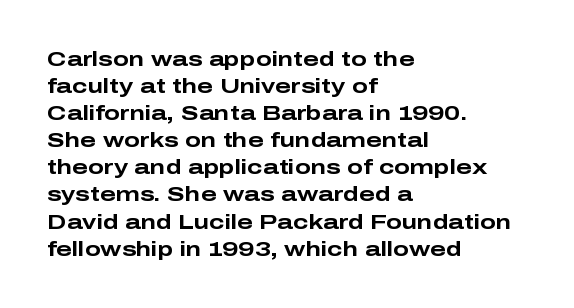
Q: Is the text bold? A: Yes.
Q: Is the text italic (slanted)? A: No, it is upright.
Q: Is the text underlined? A: No.
Q: How is the paragraph aligned? A: Left-aligned.
Q: Is the spacing between letters normal or unusually wide? A: Normal.
Q: Is the spacing between lines tight, normal or loose? A: Normal.
